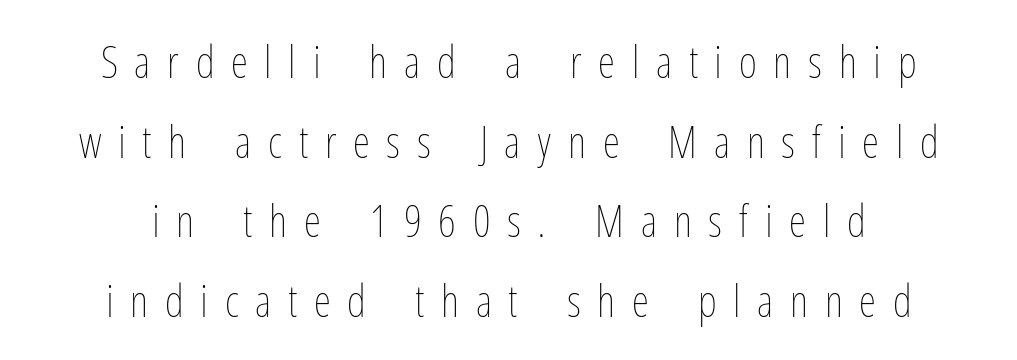
{"italic": "no", "bold": "no", "weight": "thin", "width": "condensed", "stroke_contrast": "low", "x_height": "medium", "monospaced": "no", "underline": "no", "align": "center", "line_spacing_ratio": 1.81, "letter_spacing": "wide", "letter_spacing_em": 0.38, "glyph_px": 44}
